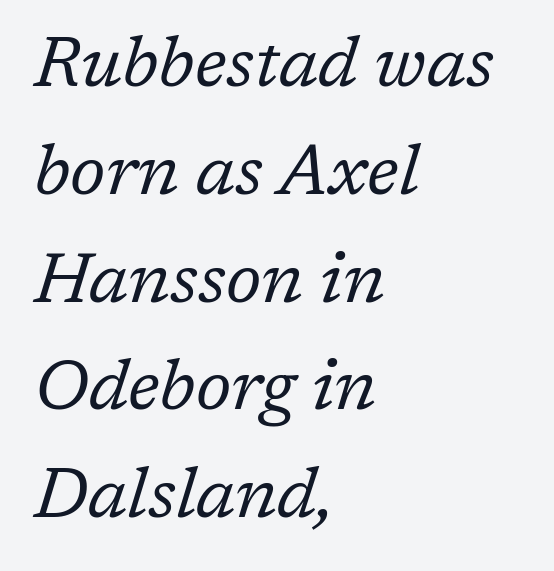
The image shows 70 px regular-weight serif type, italic (leaning right); set left-aligned, normal line spacing (1.54x), normal letter spacing, not underlined; low stroke contrast and a medium x-height.
